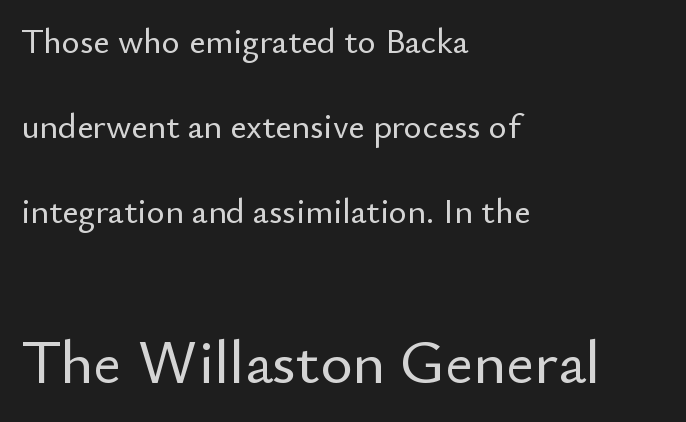
The image shows 62 px sans-serif type, upright; set left-aligned, loose line spacing (2.43x), normal letter spacing, not underlined; the second (bottom) block is 1.77x larger; low stroke contrast and a small x-height.
